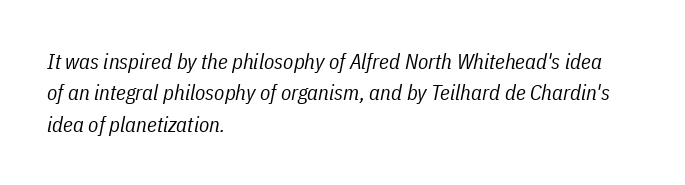
These lines are set flush left with a ragged right edge. The passage shown has conventional tracking throughout. When letters slant like this, we call the style italic. Has an underline been added? It has not. This sample keeps an unexceptional amount of space between lines.
